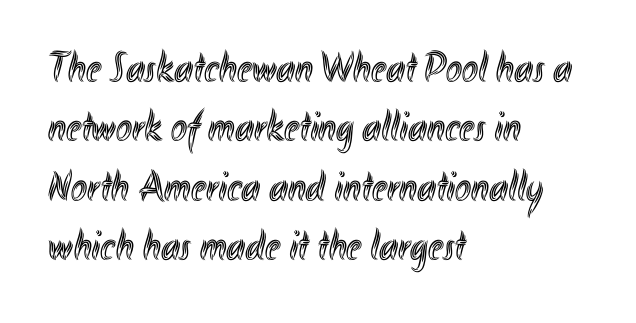
Q: Is the text italic (slanted)? A: Yes.
Q: Is the text underlined? A: No.
Q: How is the paragraph aligned? A: Left-aligned.
Q: Is the spacing between letters normal or unusually wide? A: Normal.
Q: Is the spacing between lines tight, normal or loose? A: Normal.
Q: Width (condensed, normal, or wide)? A: Condensed.
Q: x-height? A: Small.
Q: Monospaced? A: No.
